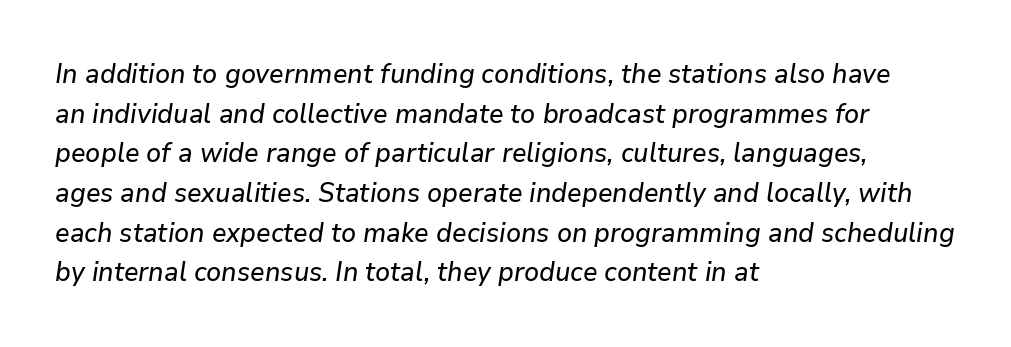
{"italic": "yes", "lean": "right", "slant_degrees": 9, "underline": "no", "align": "left", "line_spacing": "normal", "line_spacing_ratio": 1.47, "letter_spacing": "normal", "letter_spacing_em": 0.0, "glyph_px": 27}
